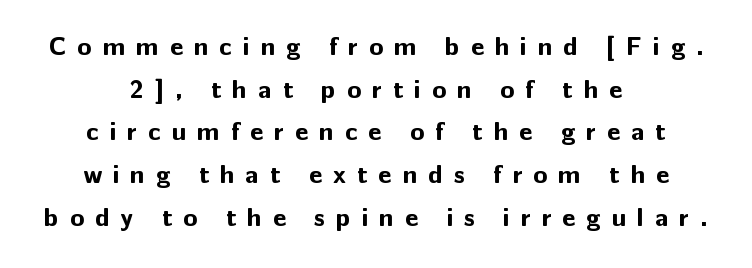
Q: Is the text bold? A: Yes.
Q: Is the text italic (slanted)? A: No, it is upright.
Q: Is the text underlined? A: No.
Q: How is the paragraph aligned? A: Centered.
Q: Is the spacing between letters normal or unusually wide? A: Unusually wide.
Q: Is the spacing between lines tight, normal or loose? A: Normal.
